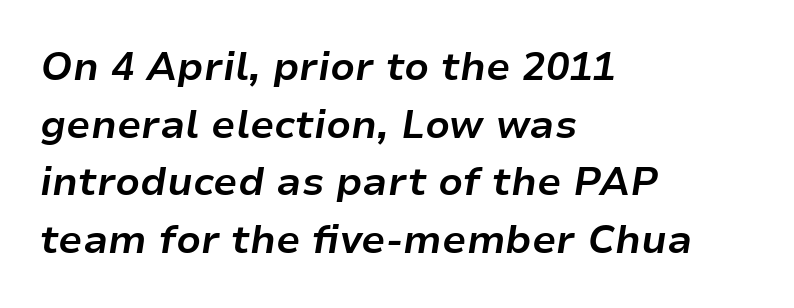
Every row of glyphs begins at an identical x-position on the left. The type is set solid horizontally, with unmodified tracking. Regarding leading, the lines here are spaced in the standard way. Does the weight exceed regular? Yes, all the way to bold.
